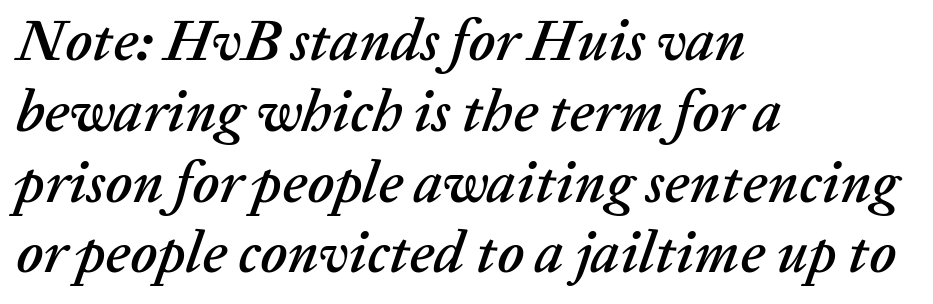
The image shows 58 px text type, italic (leaning right); set left-aligned, line spacing 1.22x, normal letter spacing, not underlined; low stroke contrast and a medium x-height.
